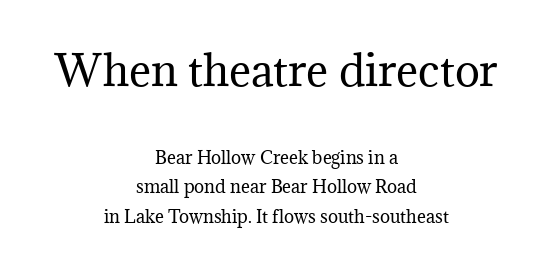
{"serif": "yes", "italic": "no", "bold": "no", "weight": "regular", "width": "normal", "stroke_contrast": "medium", "x_height": "medium", "monospaced": "no", "underline": "no", "align": "center", "line_spacing_ratio": 1.71, "letter_spacing": "normal", "letter_spacing_em": 0.0, "larger_block": "first", "size_ratio": 2.47, "glyph_px": 42}
